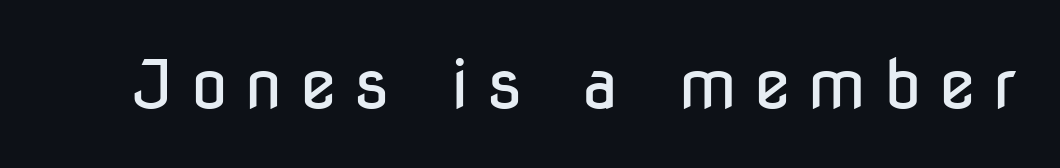
The letters advance in unequal steps, a hallmark of proportional type. There is plenty of visible air inserted between adjacent glyphs. The passage shown is not underscored anywhere. Examine the stroke ends and you'll find no serifs.
